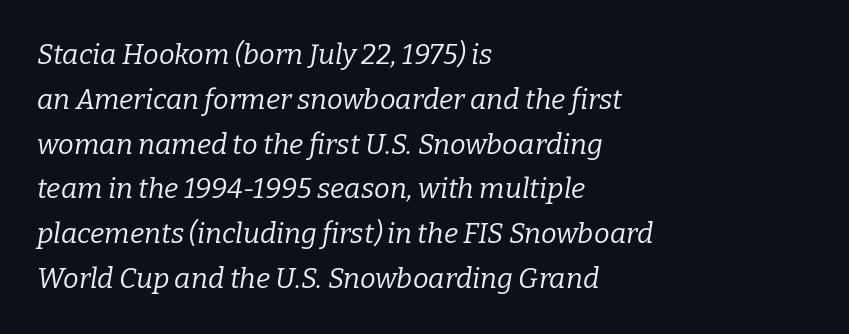
The image shows 28 px regular-weight serif type, italic (leaning right); set left-aligned, normal line spacing (1.6x), normal letter spacing, not underlined; low stroke contrast and a medium x-height.
